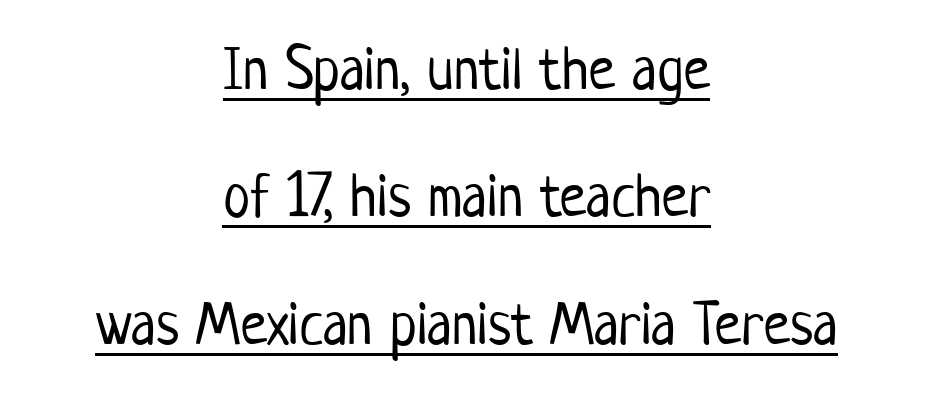
Q: Is the text bold? A: No.
Q: Is the text italic (slanted)? A: No, it is upright.
Q: Is the typeface a serif or a sans-serif typeface? A: Sans-serif.
Q: Is the text underlined? A: Yes.
Q: How is the paragraph aligned? A: Centered.
Q: Is the spacing between letters normal or unusually wide? A: Normal.
Q: Is the spacing between lines tight, normal or loose? A: Loose.
Q: Width (condensed, normal, or wide)? A: Condensed.
Q: Stroke contrast? A: Low.
Q: x-height? A: Medium.
Q: Monospaced? A: No.
